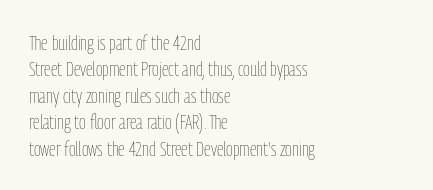
The rendering uses a moderate line-height, typical for paragraphs. Only glyphs here, with clear space below each row. The passage is arranged the way most books set body copy — flush left. Spacing between characters is what you'd get straight out of the box.
